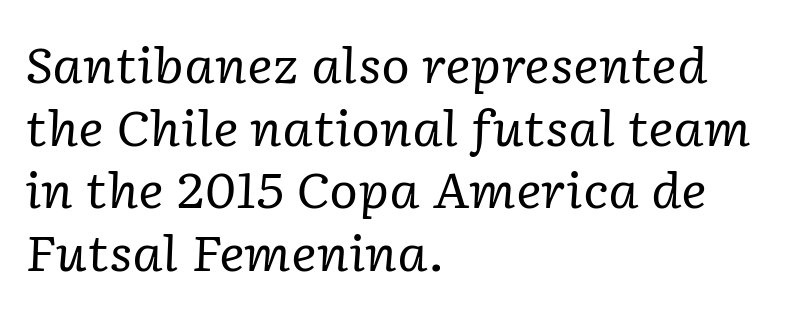
Q: Is the text bold? A: No.
Q: Is the text italic (slanted)? A: Yes, it leans right by about 2 degrees.
Q: Is the typeface a serif or a sans-serif typeface? A: Serif.
Q: Is the text underlined? A: No.
Q: How is the paragraph aligned? A: Left-aligned.
Q: Is the spacing between letters normal or unusually wide? A: Normal.
Q: Is the spacing between lines tight, normal or loose? A: Normal.
Q: Width (condensed, normal, or wide)? A: Normal.
Q: Stroke contrast? A: Low.
Q: x-height? A: Medium.
Q: Monospaced? A: No.
